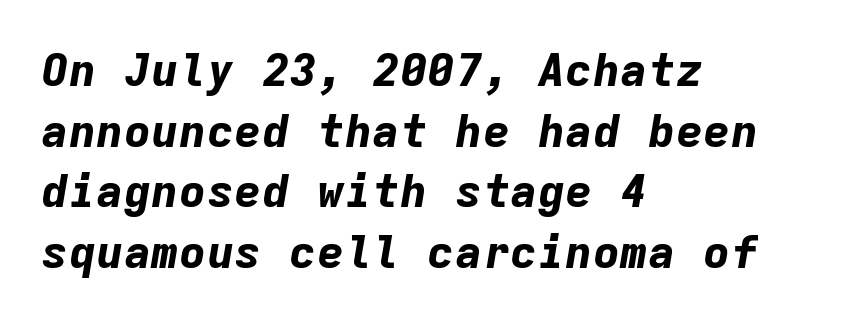
Q: Is the text bold? A: Yes.
Q: Is the text italic (slanted)? A: Yes, it leans right by about 9 degrees.
Q: Is the text underlined? A: No.
Q: How is the paragraph aligned? A: Left-aligned.
Q: Is the spacing between letters normal or unusually wide? A: Normal.
Q: Is the spacing between lines tight, normal or loose? A: Normal.
Q: Width (condensed, normal, or wide)? A: Normal.
Q: Stroke contrast? A: Low.
Q: x-height? A: Medium.
Q: Monospaced? A: Yes.
